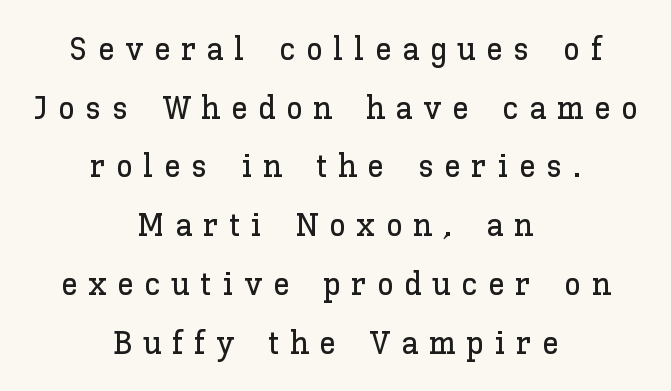
Between one letter and the next there's a generous, obvious gap. Beneath every word, the page is bare. The typesetter chose a symmetrical, centered arrangement here. The typography opts for an upright posture over an oblique one. The face used here is proportionally spaced, like ordinary book or web type.
